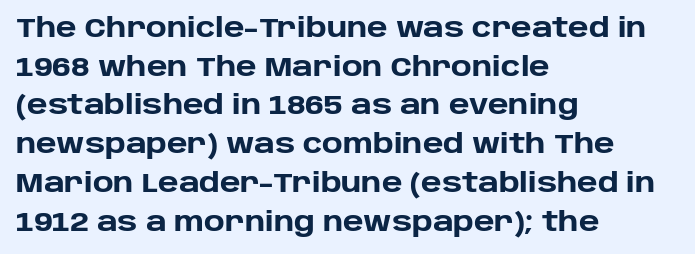
Leading: standard. Glyph-to-glyph distance matches everyday printed text. The face used here has the dense, thick strokes of a bold. These lines stack with their left ends in a neat column.
